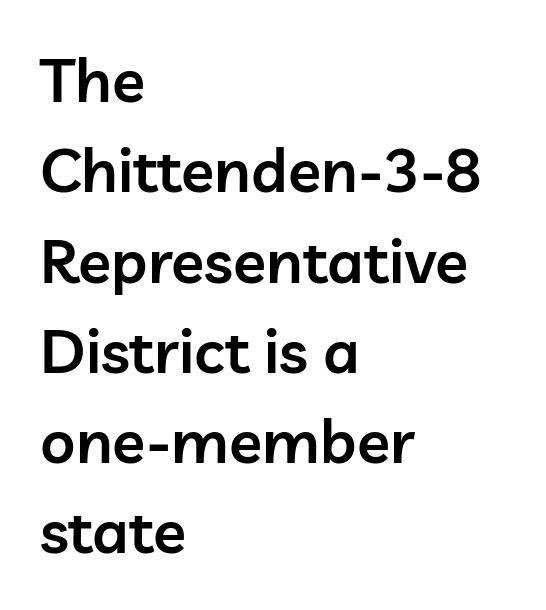
Q: Is the text bold? A: Semi-bold.
Q: Is the text italic (slanted)? A: No, it is upright.
Q: Is the typeface a serif or a sans-serif typeface? A: Sans-serif.
Q: Is the text underlined? A: No.
Q: How is the paragraph aligned? A: Left-aligned.
Q: Is the spacing between letters normal or unusually wide? A: Normal.
Q: Is the spacing between lines tight, normal or loose? A: Normal.
Q: Width (condensed, normal, or wide)? A: Normal.
Q: Stroke contrast? A: Low.
Q: x-height? A: Medium.
Q: Monospaced? A: No.
